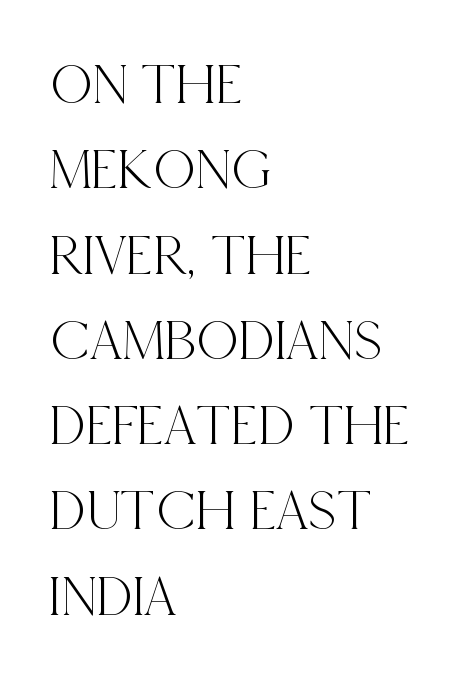
{"serif": "yes", "italic": "no", "width": "condensed", "x_height": "large", "monospaced": "no", "underline": "no", "align": "left", "line_spacing": "normal", "line_spacing_ratio": 1.47, "letter_spacing": "normal", "letter_spacing_em": 0.0, "glyph_px": 58}
